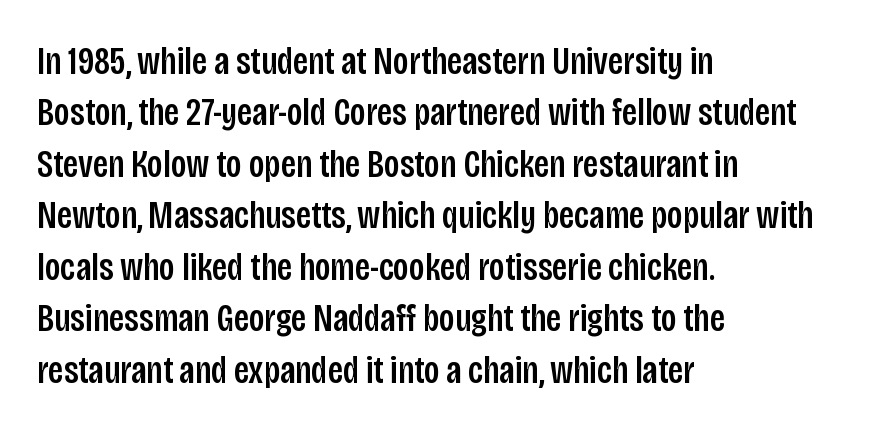
Q: Is the text italic (slanted)? A: No, it is upright.
Q: Is the typeface a serif or a sans-serif typeface? A: Sans-serif.
Q: Is the text underlined? A: No.
Q: How is the paragraph aligned? A: Left-aligned.
Q: Is the spacing between letters normal or unusually wide? A: Normal.
Q: Is the spacing between lines tight, normal or loose? A: Normal.
Q: Width (condensed, normal, or wide)? A: Condensed.
Q: Stroke contrast? A: Low.
Q: x-height? A: Large.
Q: Monospaced? A: No.
